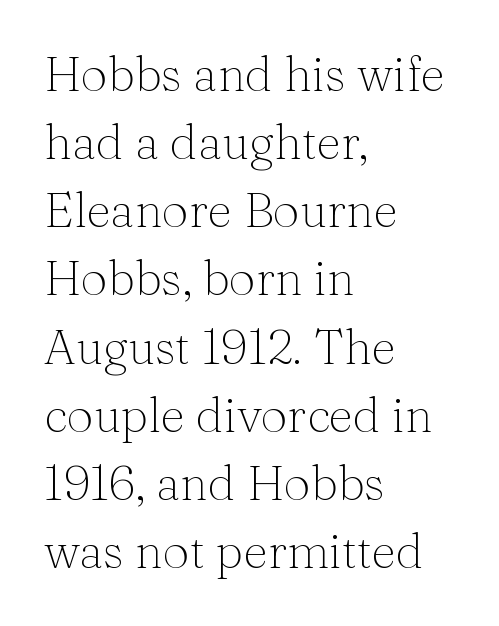
Q: Is the text bold? A: No.
Q: Is the text italic (slanted)? A: No, it is upright.
Q: Is the typeface a serif or a sans-serif typeface? A: Serif.
Q: Is the text underlined? A: No.
Q: How is the paragraph aligned? A: Left-aligned.
Q: Is the spacing between letters normal or unusually wide? A: Normal.
Q: Is the spacing between lines tight, normal or loose? A: Normal.
Q: Width (condensed, normal, or wide)? A: Normal.
Q: Stroke contrast? A: Medium.
Q: x-height? A: Medium.
Q: Monospaced? A: No.
